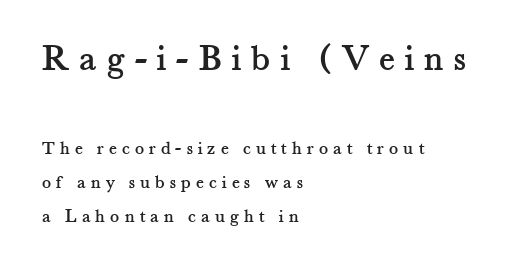
Q: Is the text italic (slanted)? A: No, it is upright.
Q: Is the typeface a serif or a sans-serif typeface? A: Serif.
Q: Is the text underlined? A: No.
Q: How is the paragraph aligned? A: Left-aligned.
Q: Is the spacing between letters normal or unusually wide? A: Unusually wide.
Q: Which block of text is set in a larger size, the first (top) or the second (bottom)? A: The first (top) one.
Q: Width (condensed, normal, or wide)? A: Normal.
Q: Stroke contrast? A: Medium.
Q: x-height? A: Small.
Q: Monospaced? A: No.
